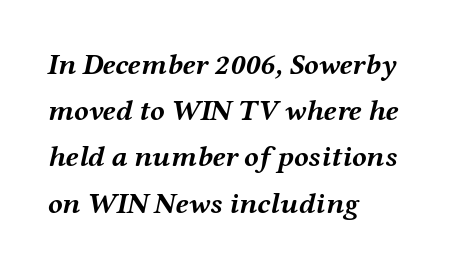
Q: Is the text bold? A: Yes.
Q: Is the text italic (slanted)? A: Yes, it leans right by about 12 degrees.
Q: Is the text underlined? A: No.
Q: How is the paragraph aligned? A: Left-aligned.
Q: Is the spacing between letters normal or unusually wide? A: Normal.
Q: Is the spacing between lines tight, normal or loose? A: Normal.
Q: Width (condensed, normal, or wide)? A: Wide.
Q: Stroke contrast? A: Medium.
Q: x-height? A: Medium.
Q: Monospaced? A: No.
